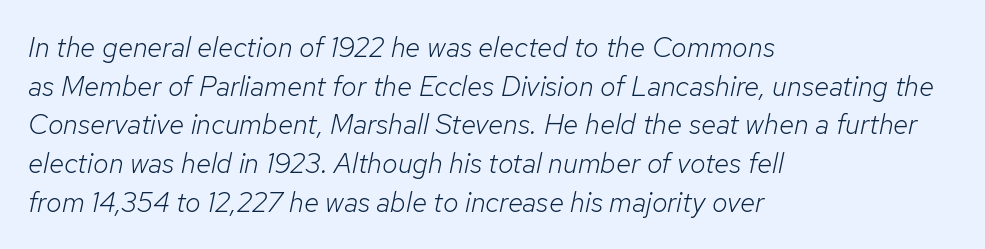
Alignment: flush left. Note the varied advance widths — an 'i' is clearly narrower than an 'm'. Glyph-to-glyph distance matches everyday printed text. Has an underline been added? It has not. The strokes are not fattened; the text isn't bold. Observe the lean: these are italic letterforms.
